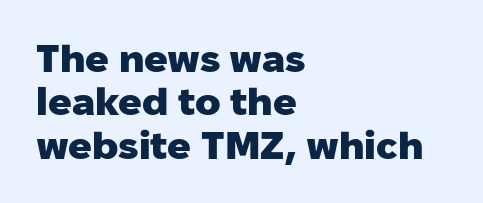
Is the letter spacing exaggerated? No — it looks like the ordinary default. Letterform terminals end flat and unadorned throughout the passage. This sample has the flowing, uneven cadence of proportional lettering. In terms of posture, this sample is upright. A dark, heavy texture on the line: the type is bold.
